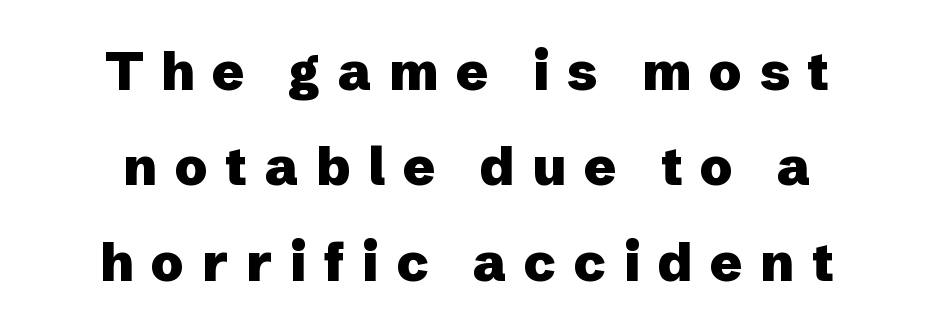
{"serif": "no", "italic": "no", "bold": "yes", "weight": "heavy", "width": "normal", "stroke_contrast": "low", "x_height": "medium", "monospaced": "no", "underline": "no", "align": "center", "line_spacing_ratio": 1.8, "letter_spacing": "wide", "letter_spacing_em": 0.33, "glyph_px": 53}
